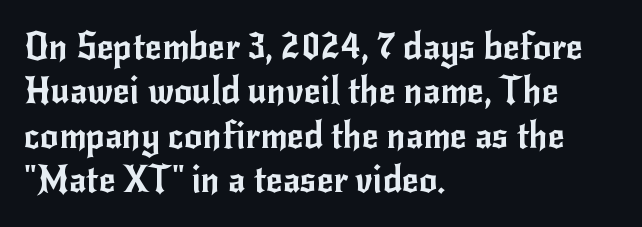
{"serif": "no", "italic": "no", "width": "normal", "stroke_contrast": "low", "x_height": "small", "monospaced": "no", "underline": "no", "align": "left", "line_spacing_ratio": 1.23, "letter_spacing": "normal", "letter_spacing_em": 0.0, "glyph_px": 36}
